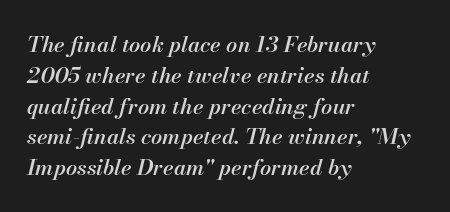
Does the lettering tilt? It does — this is italic. Bare-footed words on every line. The font is running at a semibold setting, under full bold. Which margin do the lines hug? The left one — the right edge is uneven. The line texture is even and compact thanks to regular tracking.
